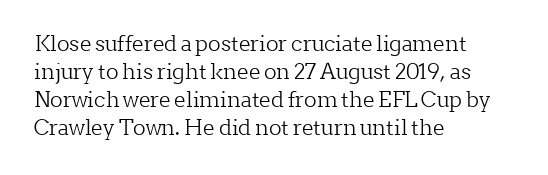
The image shows 21 px text type, upright; set left-aligned, normal line spacing (1.33x), normal letter spacing, not underlined.
